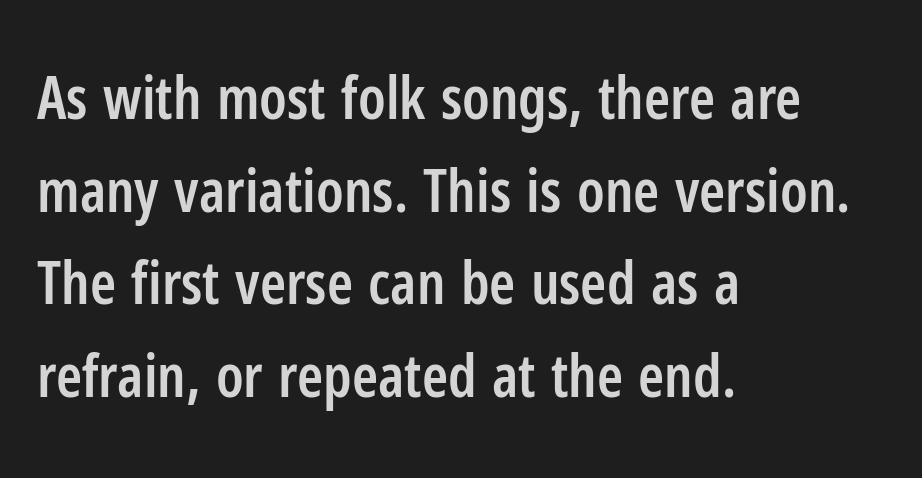
Short note: letters normally spaced. Character widths vary here, with narrow letters taking less room than wide ones. Short and long lines alike share a common starting point at left. Stroke thickness is moderately raised; the sample reads as semibold.
